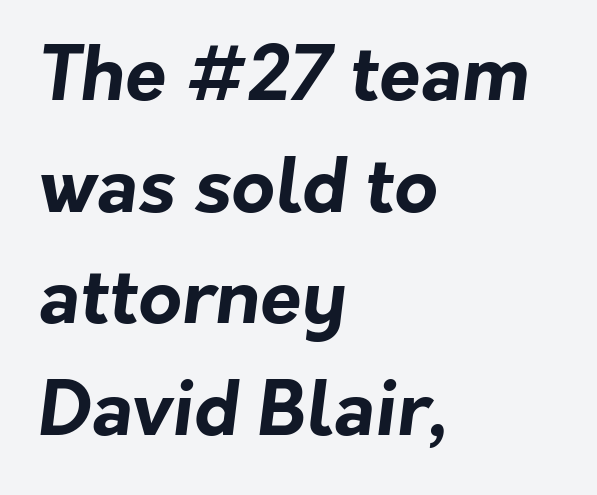
The image shows 75 px bold sans-serif type; set left-aligned, normal line spacing (1.49x), normal letter spacing, not underlined; low stroke contrast and a medium x-height.
